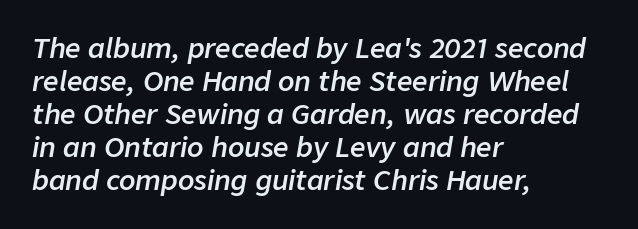
Slanted lettering throughout. Underline: absent. What stands out about the letter spacing? Nothing — it is the standard amount. In CSS terms this would be text-align: left. A somewhat darkened texture: the type is semibold rather than bold.
